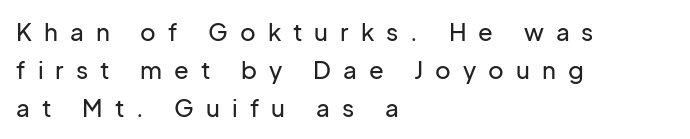
When letters stand straight like this, we call the style roman or upright. These lines are set flush left with a ragged right edge. These lines sit exactly where default settings would place them. In terms of letterspacing, this is a distinctly airy, spread setting.
